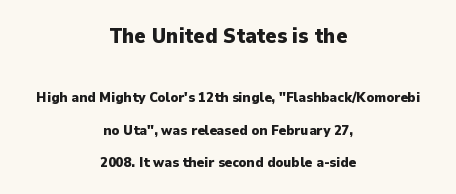
Q: Is the text bold? A: Yes.
Q: Is the text italic (slanted)? A: No, it is upright.
Q: Is the text underlined? A: No.
Q: How is the paragraph aligned? A: Centered.
Q: Is the spacing between letters normal or unusually wide? A: Normal.
Q: Is the spacing between lines tight, normal or loose? A: Loose.
Q: Which block of text is set in a larger size, the first (top) or the second (bottom)? A: The first (top) one.
